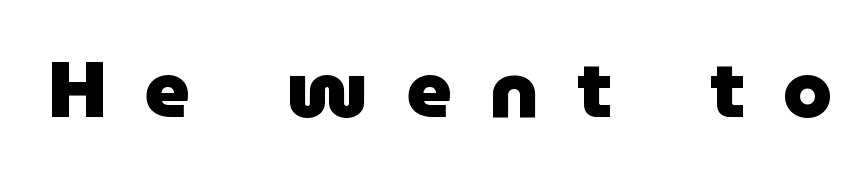
{"serif": "no", "italic": "no", "bold": "yes", "weight": "heavy", "width": "normal", "stroke_contrast": "low", "x_height": "medium", "monospaced": "no", "underline": "no", "letter_spacing": "wide", "letter_spacing_em": 0.48, "glyph_px": 79}
